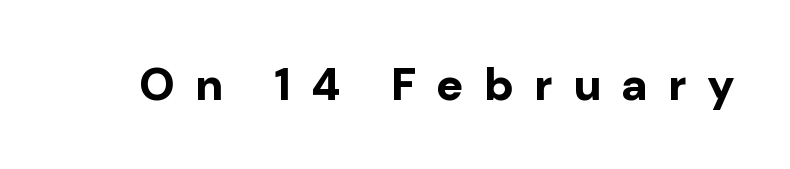
Q: Is the text bold? A: Yes.
Q: Is the text italic (slanted)? A: No, it is upright.
Q: Is the typeface a serif or a sans-serif typeface? A: Sans-serif.
Q: Is the text underlined? A: No.
Q: Is the spacing between letters normal or unusually wide? A: Unusually wide.
Q: Width (condensed, normal, or wide)? A: Normal.
Q: Stroke contrast? A: Low.
Q: x-height? A: Medium.
Q: Monospaced? A: No.
